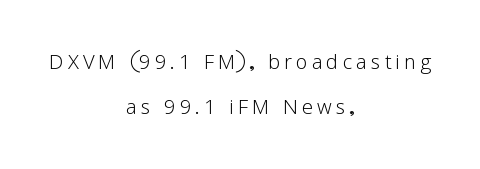
The image shows 27 px text type, upright; set centered, normal line spacing (1.67x), not underlined.
